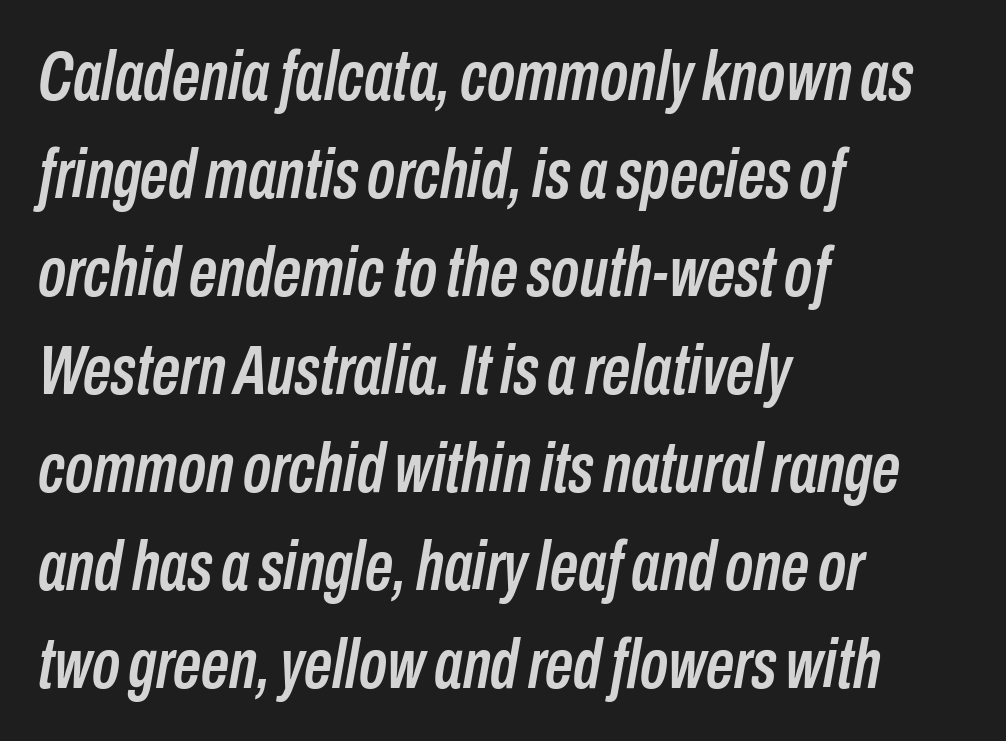
{"italic": "yes", "lean": "right", "slant_degrees": 10, "width": "condensed", "stroke_contrast": "low", "x_height": "medium", "monospaced": "no", "underline": "no", "align": "left", "line_spacing": "normal", "line_spacing_ratio": 1.4, "letter_spacing": "normal", "letter_spacing_em": 0.0, "glyph_px": 70}
